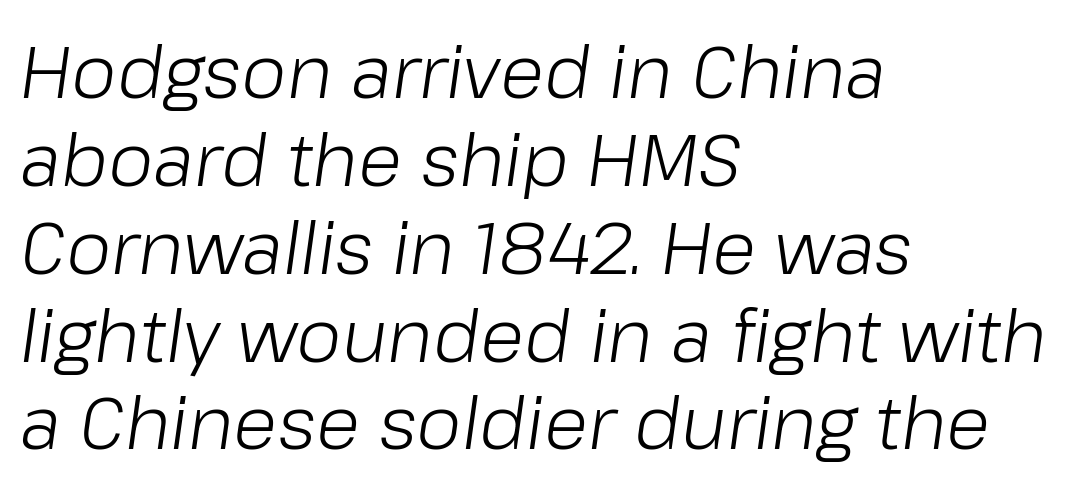
Caption: face not bold, strokes unweighted. Unmarked baselines from the first word to the last. Tall strokes in this sample are angled rather than plumb. Character widths vary here, with narrow letters taking less room than wide ones.
